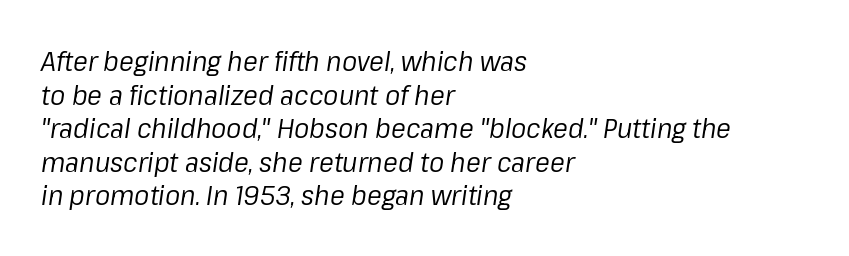
Q: Is the text bold? A: No.
Q: Is the text italic (slanted)? A: Yes, it leans right by about 8 degrees.
Q: Is the text underlined? A: No.
Q: How is the paragraph aligned? A: Left-aligned.
Q: Is the spacing between letters normal or unusually wide? A: Normal.
Q: Width (condensed, normal, or wide)? A: Normal.
Q: Stroke contrast? A: Low.
Q: x-height? A: Medium.
Q: Monospaced? A: No.
